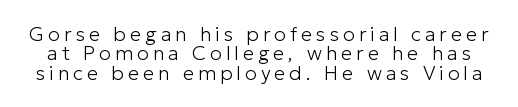
Q: Is the text bold? A: No.
Q: Is the text italic (slanted)? A: No, it is upright.
Q: Is the text underlined? A: No.
Q: Is the spacing between letters normal or unusually wide? A: Unusually wide.
Q: Is the spacing between lines tight, normal or loose? A: Tight.
